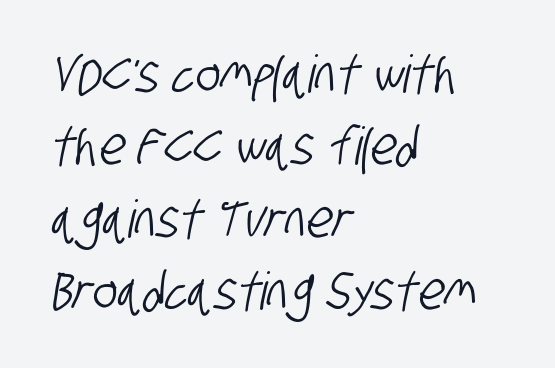
The image shows 52 px condensed sans-serif type; set left-aligned, normal line spacing (1.39x), normal letter spacing, not underlined; low stroke contrast and a large x-height.
